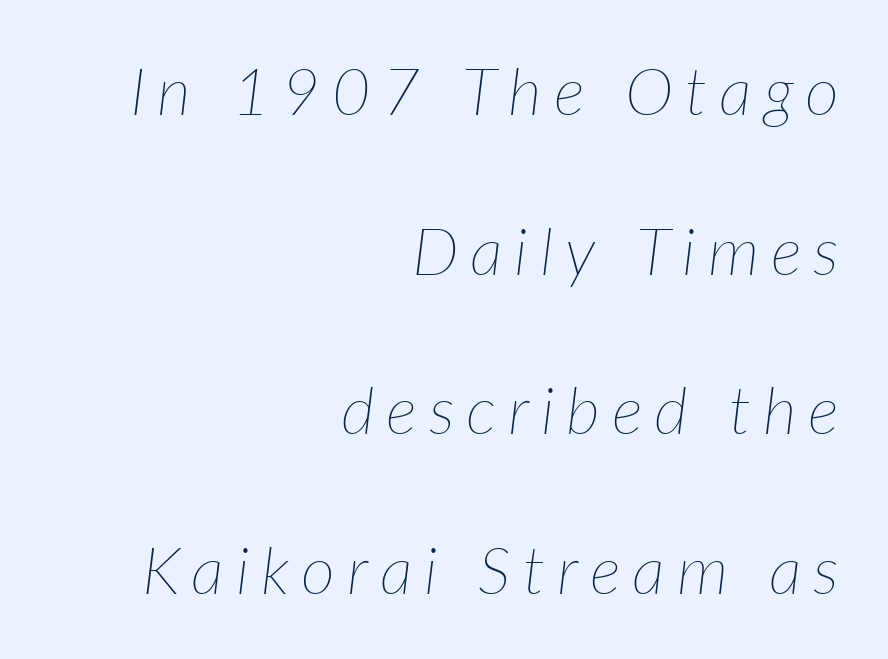
Q: Is the text bold? A: No.
Q: Is the text italic (slanted)? A: Yes, it leans right by about 7 degrees.
Q: Is the text underlined? A: No.
Q: How is the paragraph aligned? A: Right-aligned.
Q: Is the spacing between lines tight, normal or loose? A: Loose.
Q: Width (condensed, normal, or wide)? A: Normal.
Q: Stroke contrast? A: Low.
Q: x-height? A: Medium.
Q: Monospaced? A: No.
